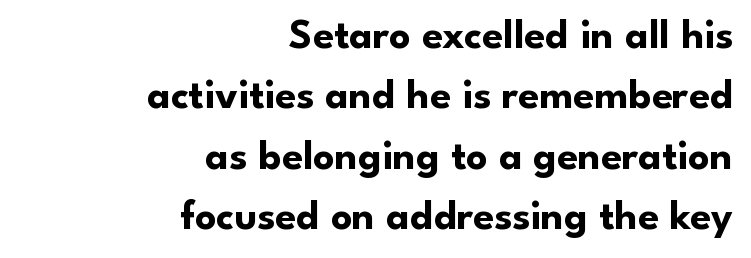
Q: Is the text bold? A: Yes.
Q: Is the text italic (slanted)? A: No, it is upright.
Q: Is the typeface a serif or a sans-serif typeface? A: Sans-serif.
Q: Is the text underlined? A: No.
Q: How is the paragraph aligned? A: Right-aligned.
Q: Is the spacing between letters normal or unusually wide? A: Normal.
Q: Is the spacing between lines tight, normal or loose? A: Normal.
Q: Width (condensed, normal, or wide)? A: Normal.
Q: Stroke contrast? A: Low.
Q: x-height? A: Small.
Q: Monospaced? A: No.
